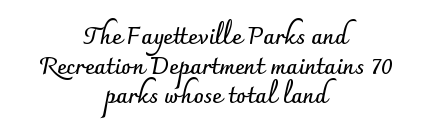
Q: Is the text bold? A: Yes.
Q: Is the text italic (slanted)? A: Yes.
Q: Is the text underlined? A: No.
Q: How is the paragraph aligned? A: Centered.
Q: Is the spacing between letters normal or unusually wide? A: Normal.
Q: Is the spacing between lines tight, normal or loose? A: Normal.
